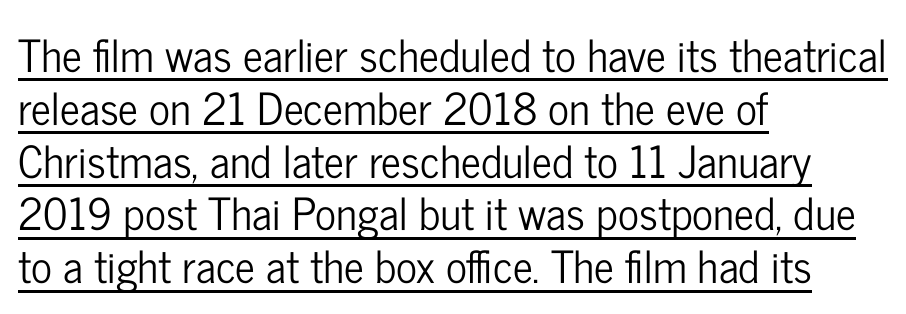
Q: Is the text italic (slanted)? A: No, it is upright.
Q: Is the typeface a serif or a sans-serif typeface? A: Sans-serif.
Q: Is the text underlined? A: Yes.
Q: How is the paragraph aligned? A: Left-aligned.
Q: Is the spacing between letters normal or unusually wide? A: Normal.
Q: Width (condensed, normal, or wide)? A: Condensed.
Q: Stroke contrast? A: Low.
Q: x-height? A: Medium.
Q: Monospaced? A: No.
